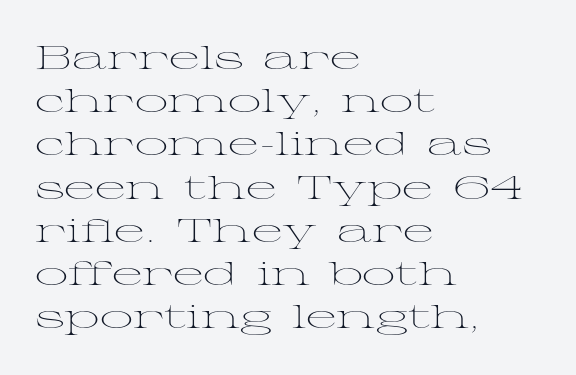
Quick note: interline space is typical. Letters have the restrained weight of plain body copy at most. The typesetter chose a ragged-right arrangement here. Letterform terminals end in serifs throughout the passage. The space beneath each line is pristine and unruled. You could not count columns in this text — the font is proportionally spaced.
